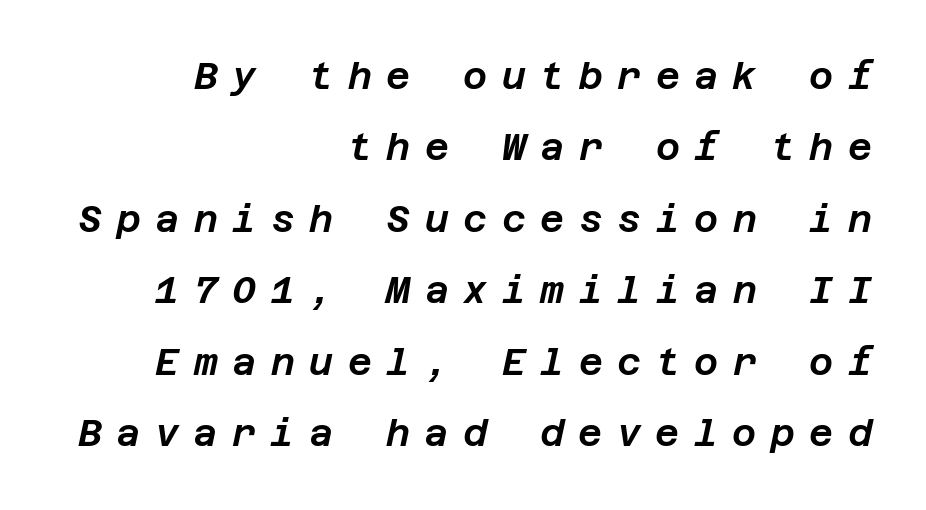
The image shows 37 px text type, italic (leaning right); set right-aligned, loose line spacing (1.93x), unusually wide letter spacing (+0.39 em), not underlined; low stroke contrast and a large x-height.
